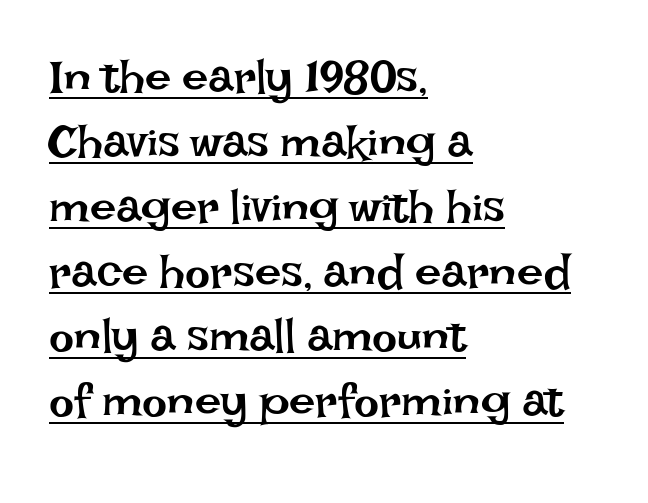
Q: Is the text bold? A: No.
Q: Is the text italic (slanted)? A: No, it is upright.
Q: Is the text underlined? A: Yes.
Q: How is the paragraph aligned? A: Left-aligned.
Q: Is the spacing between letters normal or unusually wide? A: Normal.
Q: Is the spacing between lines tight, normal or loose? A: Normal.
Q: Width (condensed, normal, or wide)? A: Normal.
Q: Stroke contrast? A: Low.
Q: x-height? A: Large.
Q: Monospaced? A: No.
